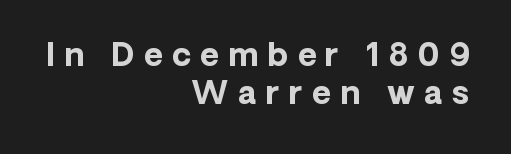
In CSS terms this would be text-align: right. The type sits square on the baseline with zero lean. The specimen omits any rule beneath the text block's lines. The rendering uses natural spacing where letterforms have individual widths. I'd describe the lettering as bold — thick and assertive.
